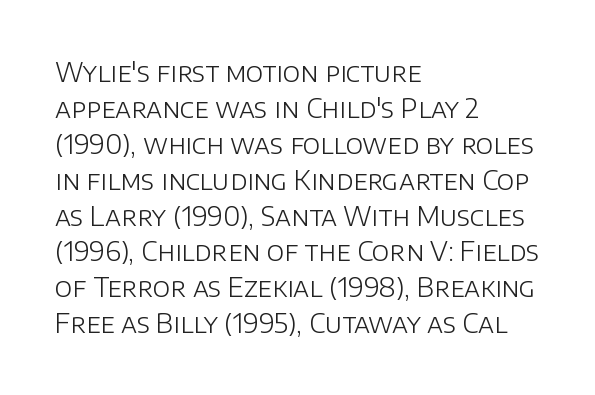
Q: Is the text bold? A: No.
Q: Is the text italic (slanted)? A: No, it is upright.
Q: Is the text underlined? A: No.
Q: How is the paragraph aligned? A: Left-aligned.
Q: Is the spacing between letters normal or unusually wide? A: Normal.
Q: Is the spacing between lines tight, normal or loose? A: Normal.
